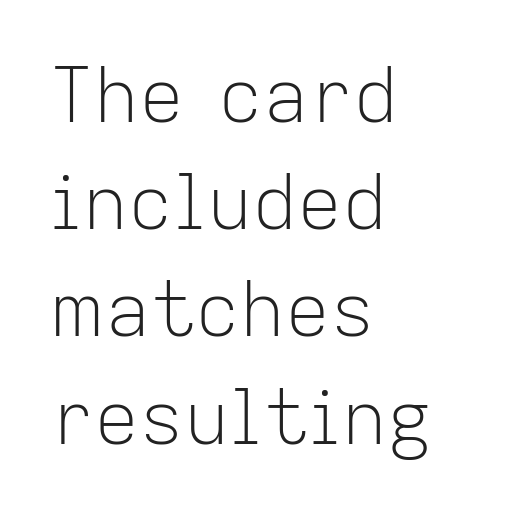
The image shows 75 px light sans-serif type, upright; set left-aligned, normal line spacing (1.43x), normal letter spacing, not underlined; low stroke contrast and a medium x-height.
